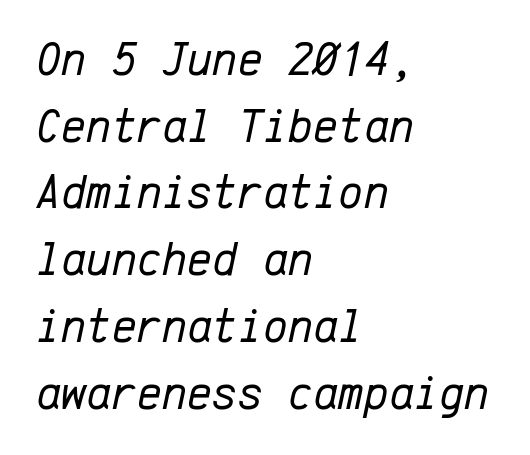
{"italic": "yes", "lean": "right", "slant_degrees": 12, "bold": "no", "weight": "regular", "width": "normal", "stroke_contrast": "low", "x_height": "medium", "monospaced": "yes", "underline": "no", "align": "left", "line_spacing": "normal", "line_spacing_ratio": 1.39, "letter_spacing": "normal", "letter_spacing_em": 0.0, "glyph_px": 48}
